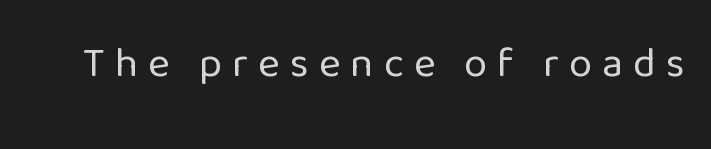
The image shows 42 px regular-weight sans-serif type, upright; set unusually wide letter spacing (+0.24 em), not underlined; low stroke contrast and a medium x-height.
